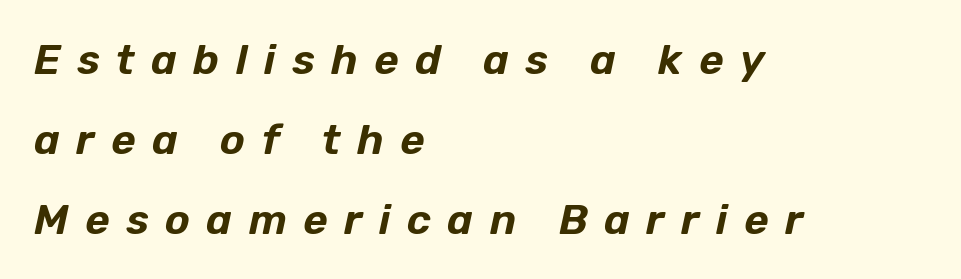
The image shows 42 px text type, italic (leaning right); set left-aligned, loose line spacing (1.9x), unusually wide letter spacing (+0.39 em), not underlined; low stroke contrast and a medium x-height.
